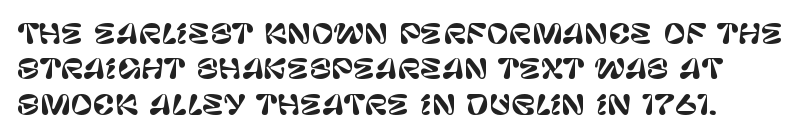
One glance says typical: line gaps are just what's usual. Bare-footed words on every line. This sample uses plain, unmodified letter spacing.
